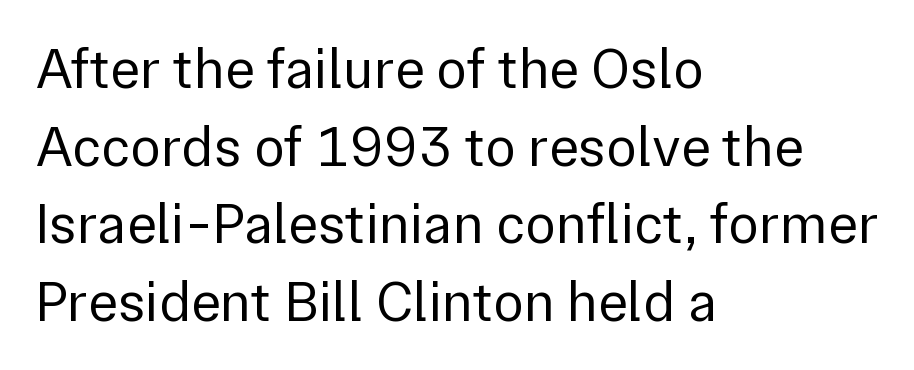
This rendering uses left alignment, leaving the right contour irregular. Each stroke keeps to a modest, everyday thickness or less. Varying glyph widths throughout — classic text-font behaviour. A typesetter would call this leading conventional body-copy spacing.
